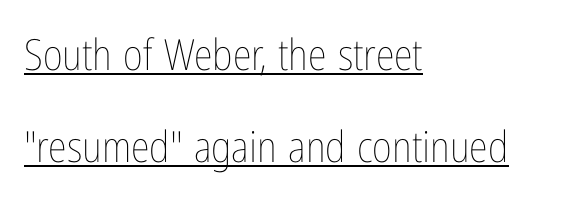
The image shows 43 px thin, condensed type, upright; set left-aligned, loose line spacing (2.14x), normal letter spacing, underlined; low stroke contrast and a medium x-height.
